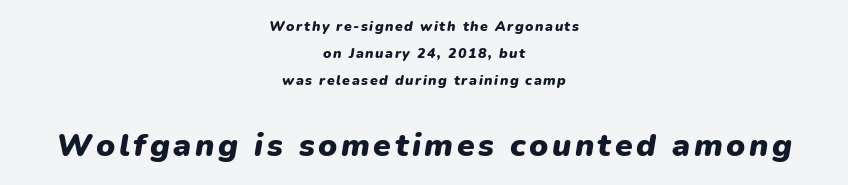
Q: Is the text bold? A: Yes.
Q: Is the text italic (slanted)? A: Yes, it leans right by about 9 degrees.
Q: Is the text underlined? A: No.
Q: How is the paragraph aligned? A: Centered.
Q: Is the spacing between lines tight, normal or loose? A: Loose.
Q: Which block of text is set in a larger size, the first (top) or the second (bottom)? A: The second (bottom) one.
Q: Width (condensed, normal, or wide)? A: Normal.
Q: Stroke contrast? A: Low.
Q: x-height? A: Medium.
Q: Monospaced? A: No.
